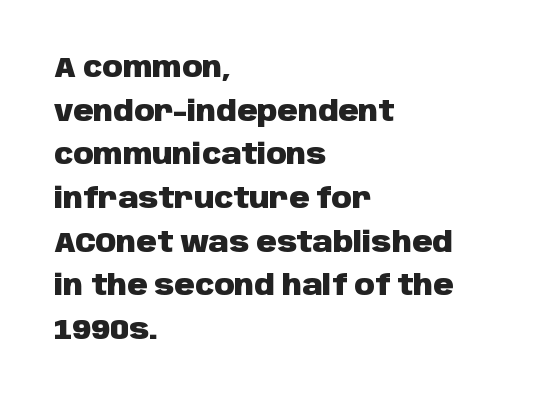
Words appear dense and cohesive because spacing is normal. Clear beneath every line of the passage. In terms of letterform style, serifs are entirely absent. Compared with a centered layout, this one pins lines to the left instead.
